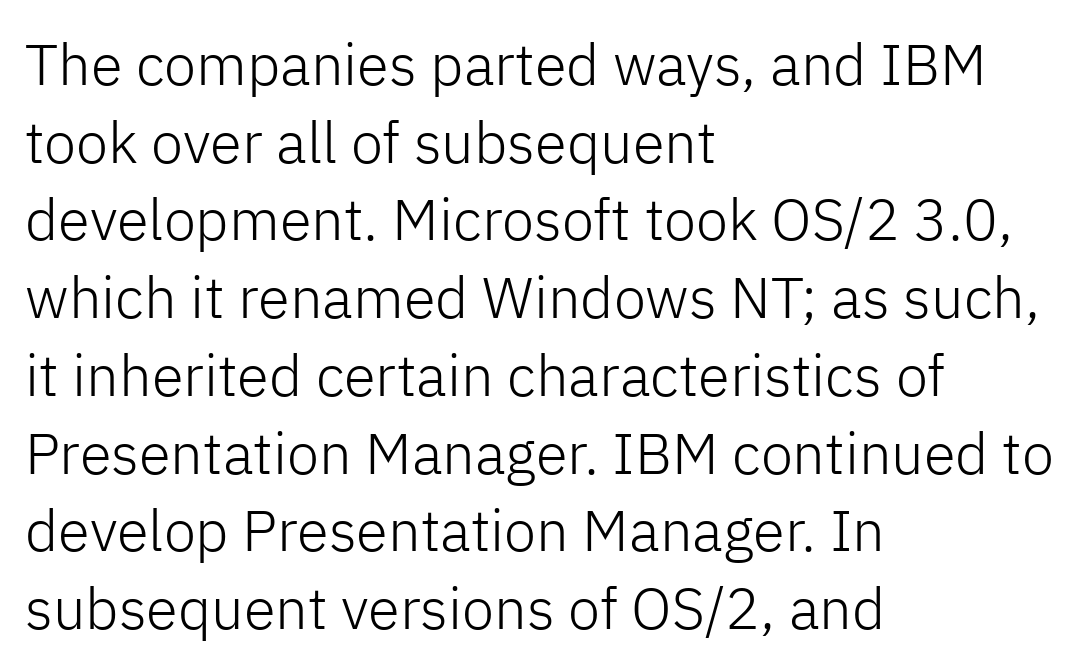
This rendering leaves character spacing at its baseline value. The passage shown stacks its lines at a standard gap. The rendering shows plain stroke endings on the letterforms — a sans-serif design. A student would call this left alignment; a typographer would say flush left, rag right. You could not count columns in this text — the font is proportionally spaced. Tall strokes in this sample are plumb rather than angled.
